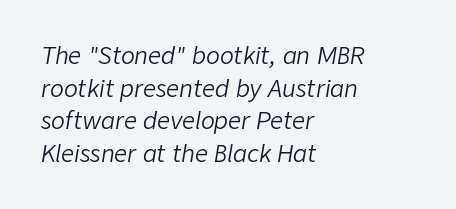
The image shows 23 px text type, italic (leaning right); set left-aligned, normal line spacing (1.42x), normal letter spacing, not underlined.
